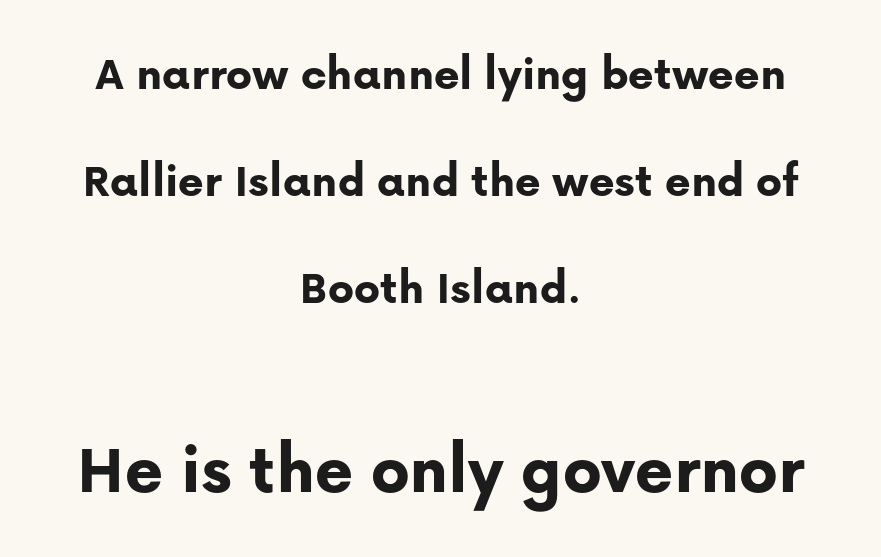
The image shows 73 px bold sans-serif type, upright; set centered, loose line spacing (2.18x), normal letter spacing, not underlined; the second (bottom) block is 1.49x larger; low stroke contrast and a medium x-height.
